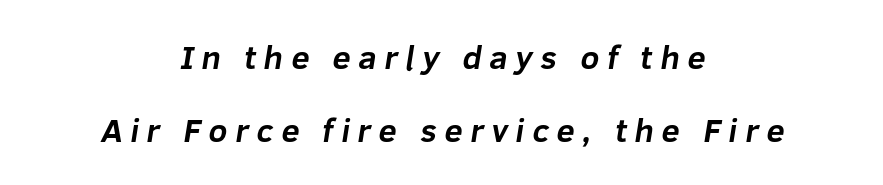
The type is letterspaced generously, with wide tracking. These lines are rendered in a variable-pitch font. The typesetter chose a symmetrical, centered arrangement here. The characters look thick and weighty, a clear bold. This sample trades compactness for vertical openness between lines.
